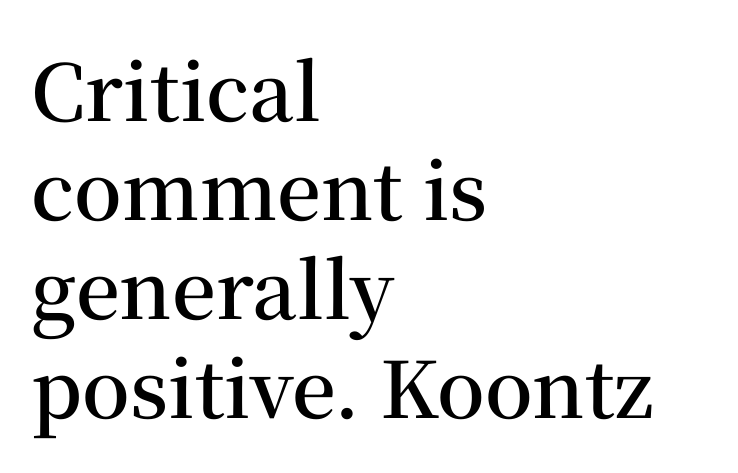
{"serif": "yes", "italic": "no", "bold": "semi", "weight": "semibold", "width": "normal", "stroke_contrast": "medium", "x_height": "medium", "monospaced": "no", "underline": "no", "align": "left", "line_spacing": "normal", "line_spacing_ratio": 1.27, "letter_spacing": "normal", "letter_spacing_em": 0.0, "glyph_px": 78}
